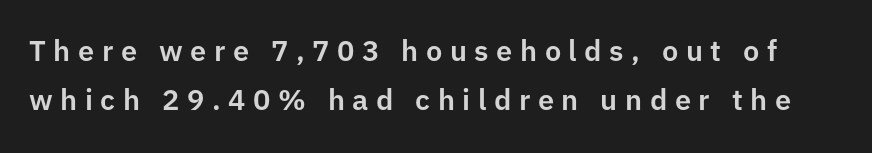
Q: Is the text italic (slanted)? A: No, it is upright.
Q: Is the typeface a serif or a sans-serif typeface? A: Sans-serif.
Q: Is the text underlined? A: No.
Q: Is the spacing between letters normal or unusually wide? A: Unusually wide.
Q: Is the spacing between lines tight, normal or loose? A: Normal.
Q: Width (condensed, normal, or wide)? A: Normal.
Q: Stroke contrast? A: Low.
Q: x-height? A: Medium.
Q: Monospaced? A: No.
